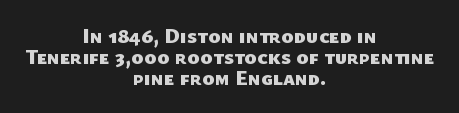
The image shows 21 px bold type; set centered, tight line spacing (1.01x), normal letter spacing, not underlined.
